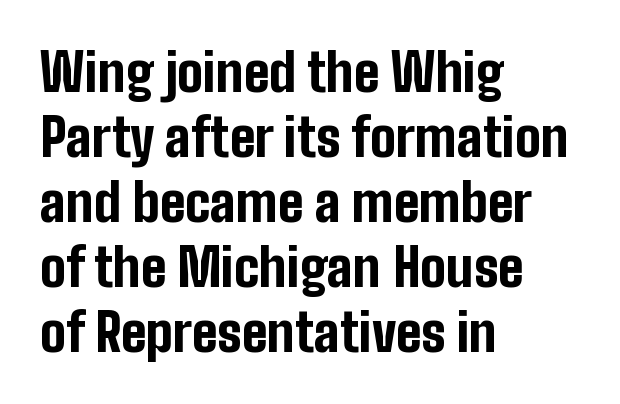
{"serif": "no", "italic": "no", "bold": "yes", "weight": "bold", "width": "condensed", "stroke_contrast": "low", "x_height": "medium", "monospaced": "no", "underline": "no", "align": "left", "line_spacing": "normal", "line_spacing_ratio": 1.25, "letter_spacing": "normal", "letter_spacing_em": 0.0, "glyph_px": 52}
